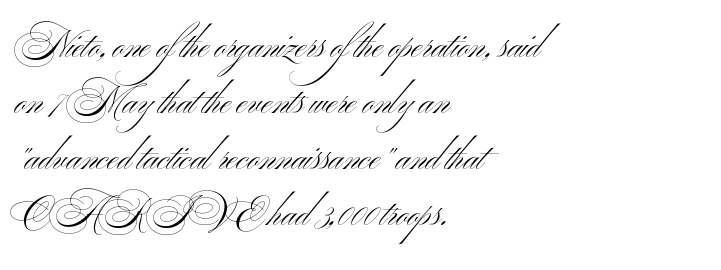
You could call the tracking neutral — neither tight nor loose. This block has exactly the height ordinary leading produces. Do the characters align in a grid? No, the font is proportional. The characters are drawn with everyday or finer stroke widths. These lines are set flush left with a ragged right edge.
